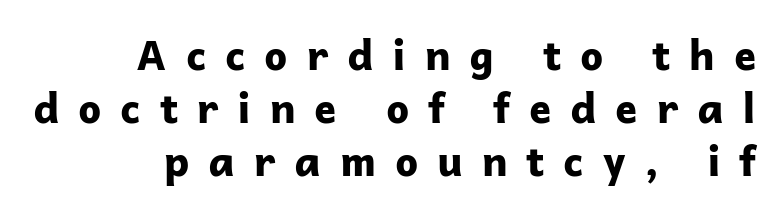
{"serif": "no", "italic": "no", "bold": "yes", "weight": "bold", "width": "normal", "stroke_contrast": "low", "x_height": "medium", "monospaced": "no", "underline": "no", "align": "right", "line_spacing": "normal", "line_spacing_ratio": 1.29, "letter_spacing": "wide", "letter_spacing_em": 0.46, "glyph_px": 41}
